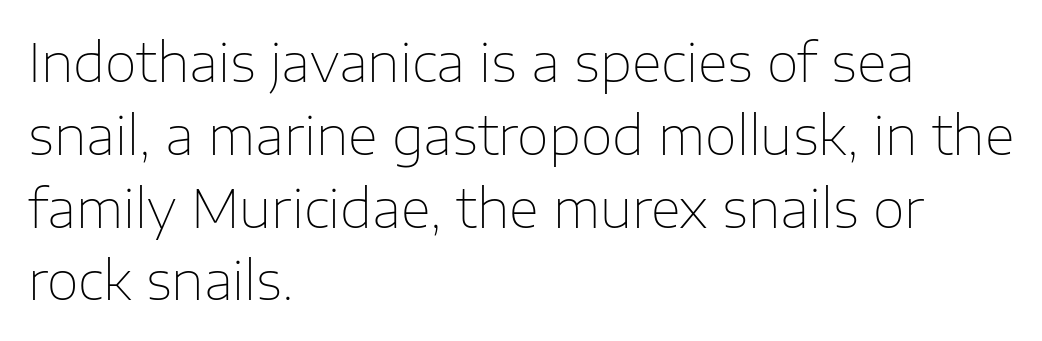
The lines in this sample share a left origin and differ only in where they stop. Does the type have serifs? No, each stem ends abruptly. Descenders are the only things crossing below the line. The font is comparable to plain body text, perhaps lighter. Honestly, the row spacing looks completely unremarkable. Spacing verdict: proportional, widths tailored to each character.
